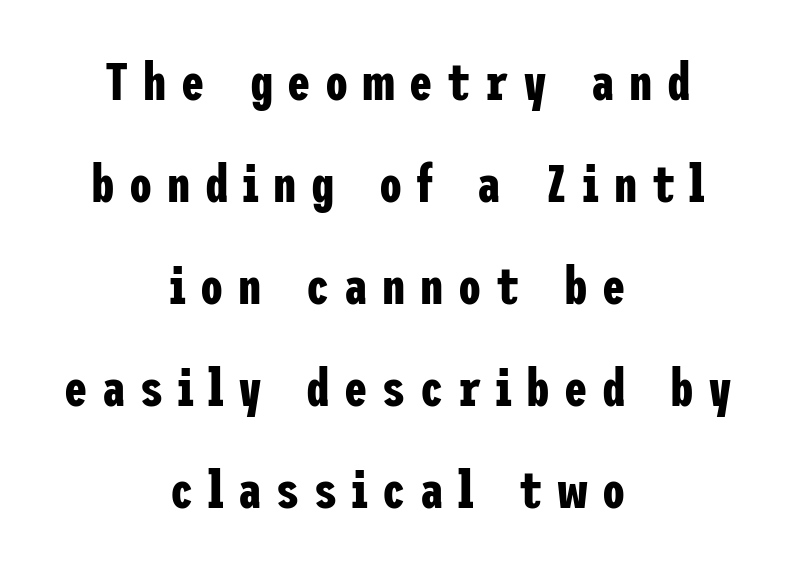
Q: Is the text bold? A: Yes.
Q: Is the text italic (slanted)? A: No, it is upright.
Q: Is the typeface a serif or a sans-serif typeface? A: Sans-serif.
Q: Is the text underlined? A: No.
Q: How is the paragraph aligned? A: Centered.
Q: Is the spacing between letters normal or unusually wide? A: Unusually wide.
Q: Is the spacing between lines tight, normal or loose? A: Loose.
Q: Width (condensed, normal, or wide)? A: Condensed.
Q: Stroke contrast? A: Low.
Q: x-height? A: Medium.
